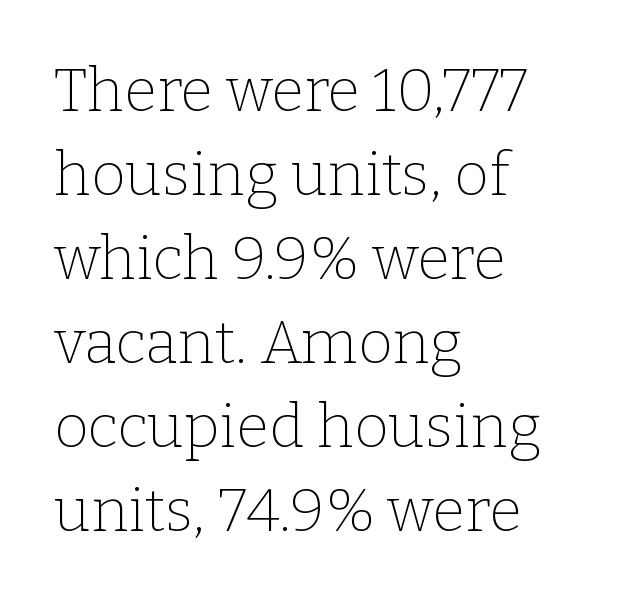
No letter is thick-stroked: the sample isn't bold. The passage shown has conventional tracking throughout. Which margin do the lines hug? The left one — the right edge is uneven. Honestly, there is no underline to notice here at all. What's the leading like? Ordinary, nothing unusual.
